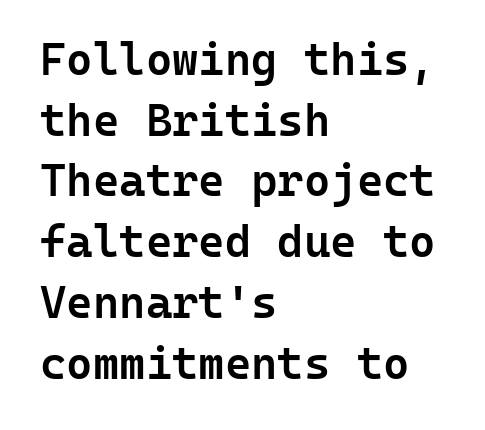
Fixed-width glyphs throughout — classic coding-font behaviour. Caption: standard tracking, unaltered. Caption: multi-line text, flush left, ragged right. A bit beefed up — I'd call it semibold rather than bold.
